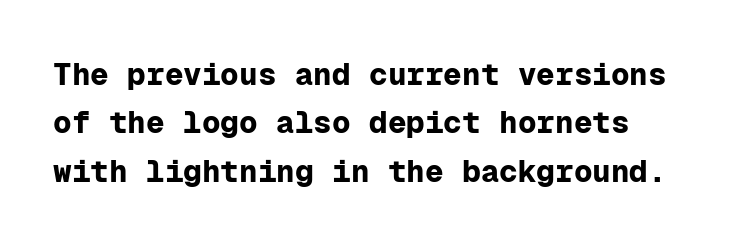
Q: Is the text bold? A: Yes.
Q: Is the text italic (slanted)? A: No, it is upright.
Q: Is the typeface a serif or a sans-serif typeface? A: Sans-serif.
Q: Is the text underlined? A: No.
Q: Is the spacing between letters normal or unusually wide? A: Normal.
Q: Is the spacing between lines tight, normal or loose? A: Normal.
Q: Width (condensed, normal, or wide)? A: Normal.
Q: Stroke contrast? A: Low.
Q: x-height? A: Medium.
Q: Monospaced? A: Yes.
